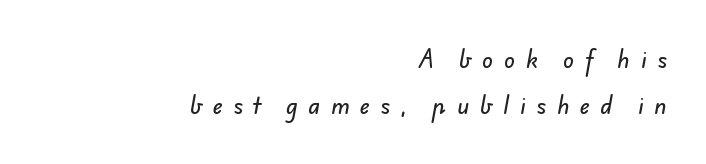
The image shows 22 px text type; set right-aligned, loose line spacing (2.11x), unusually wide letter spacing (+0.49 em), not underlined.
